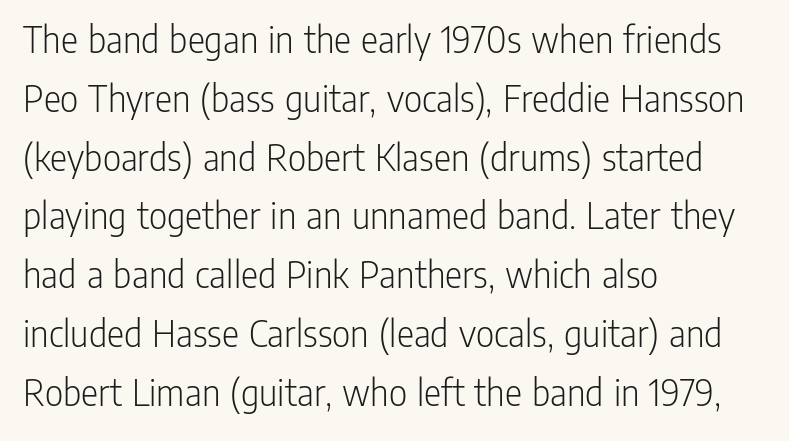
The image shows 40 px light, condensed sans-serif type, upright; set left-aligned, normal line spacing (1.47x), normal letter spacing, not underlined; low stroke contrast and a medium x-height.
